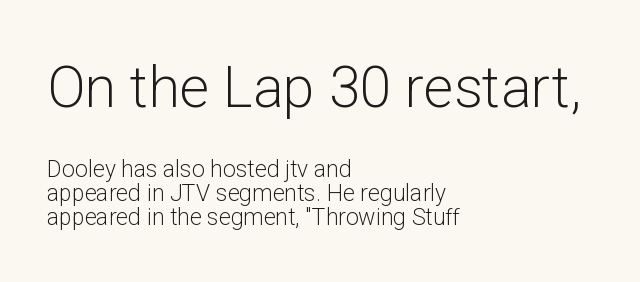
Typesetter's note — upper block bumped up in size, lower block left smaller. The weight would be labelled regular, book, light, or lighter still. A bare baseline throughout the passage. Character widths vary here, with narrow letters taking less room than wide ones. Tall strokes in this sample are plumb rather than angled. The vertical gap from one line to the next is small.
